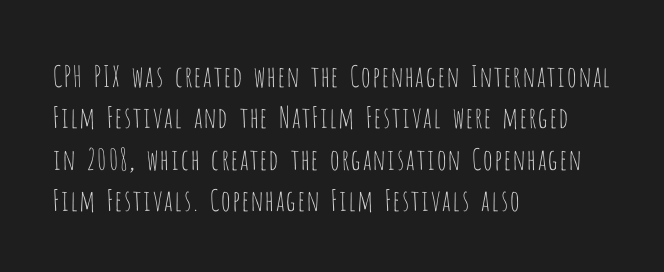
{"serif": "no", "italic": "no", "bold": "no", "weight": "thin", "width": "condensed", "stroke_contrast": "low", "x_height": "large", "monospaced": "no", "underline": "no", "align": "left", "line_spacing": "normal", "line_spacing_ratio": 1.43, "letter_spacing": "normal", "letter_spacing_em": 0.0, "glyph_px": 29}
